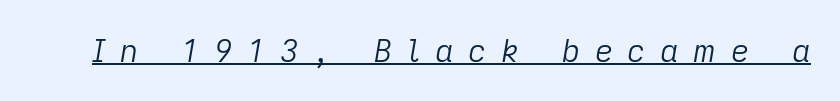
The image shows 32 px light type, italic (leaning right); set unusually wide letter spacing (+0.45 em), underlined; low stroke contrast and a medium x-height.
